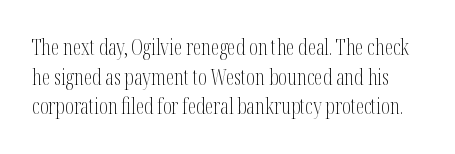
The image shows 21 px text type, upright; set normal line spacing (1.41x), normal letter spacing, not underlined.
